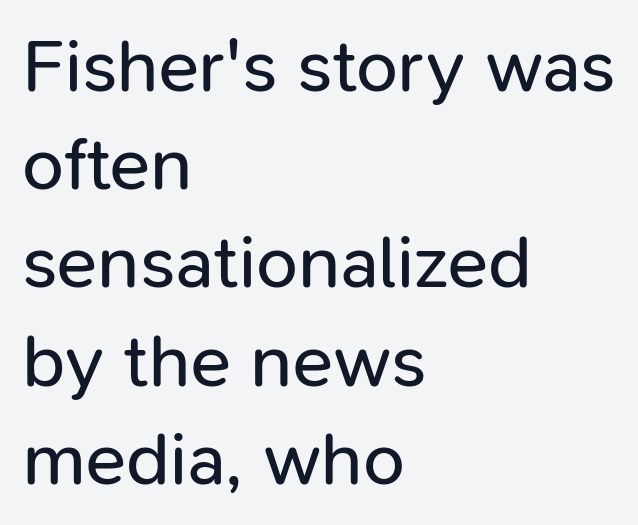
The image shows 75 px regular-weight sans-serif type, upright; set left-aligned, normal line spacing (1.31x), normal letter spacing, not underlined; low stroke contrast and a medium x-height.
